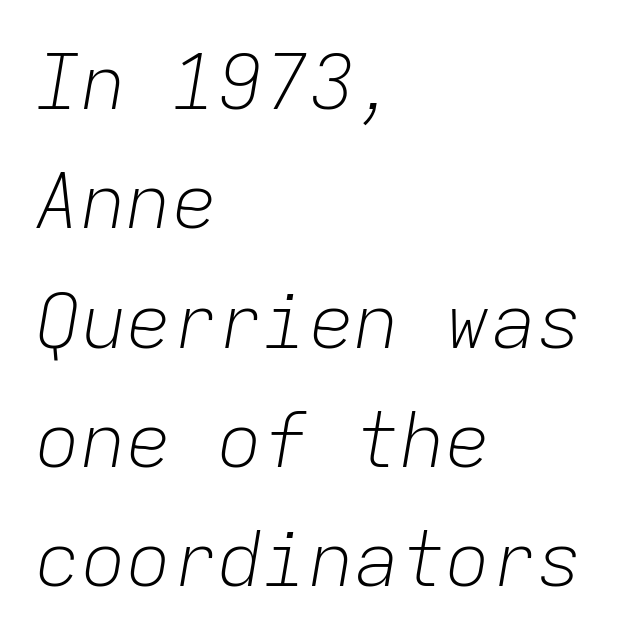
Q: Is the text bold? A: No.
Q: Is the text italic (slanted)? A: Yes, it leans right by about 9 degrees.
Q: Is the text underlined? A: No.
Q: How is the paragraph aligned? A: Left-aligned.
Q: Is the spacing between letters normal or unusually wide? A: Normal.
Q: Is the spacing between lines tight, normal or loose? A: Normal.
Q: Width (condensed, normal, or wide)? A: Normal.
Q: Stroke contrast? A: Low.
Q: x-height? A: Medium.
Q: Monospaced? A: Yes.
